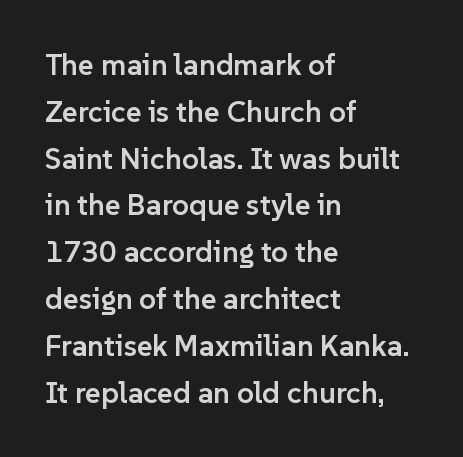
{"serif": "no", "italic": "no", "bold": "semi", "weight": "semibold", "width": "normal", "stroke_contrast": "low", "x_height": "medium", "monospaced": "no", "underline": "no", "align": "left", "line_spacing": "normal", "line_spacing_ratio": 1.56, "letter_spacing": "normal", "letter_spacing_em": 0.0, "glyph_px": 30}
